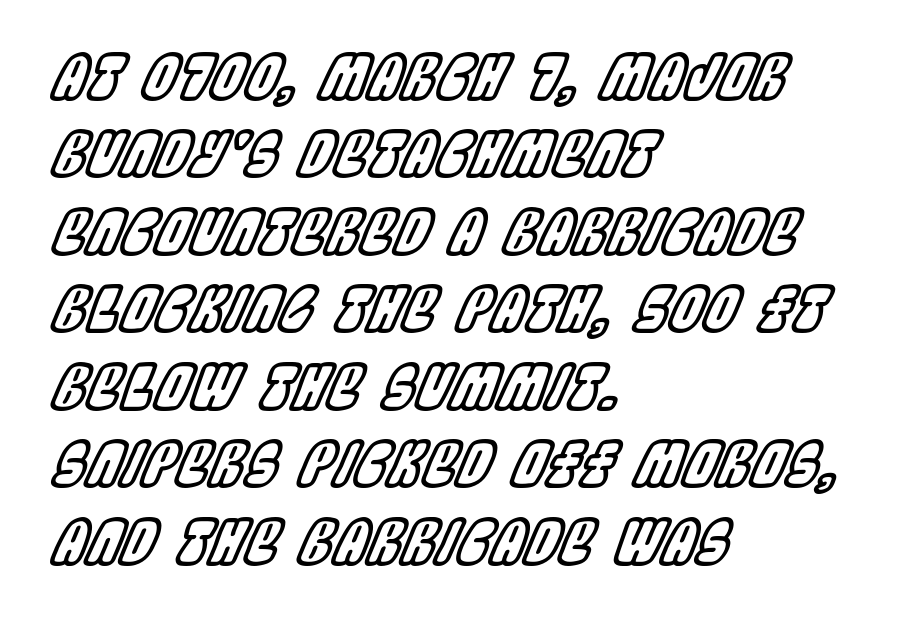
The specimen reads as italic at a glance. Nobody touched the tracking dial on this one. Rule under the text: the space is simply empty. The space between consecutive lines is moderate. These lines stack with their left ends in a neat column. Here the designer chose a conventional face with non-uniform glyph widths.
